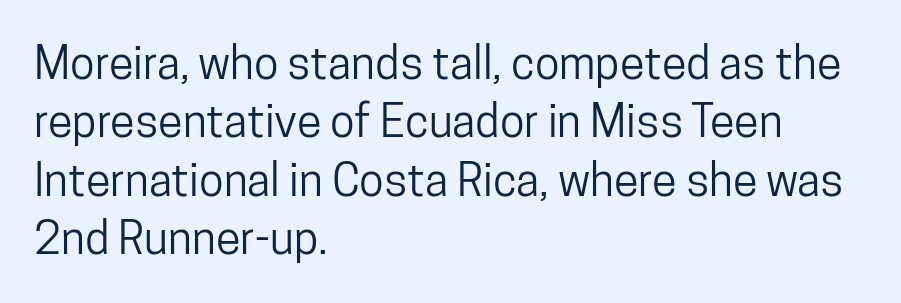
The image shows 45 px condensed sans-serif type, upright; set left-aligned, normal line spacing (1.3x), normal letter spacing, not underlined; low stroke contrast and a medium x-height.
